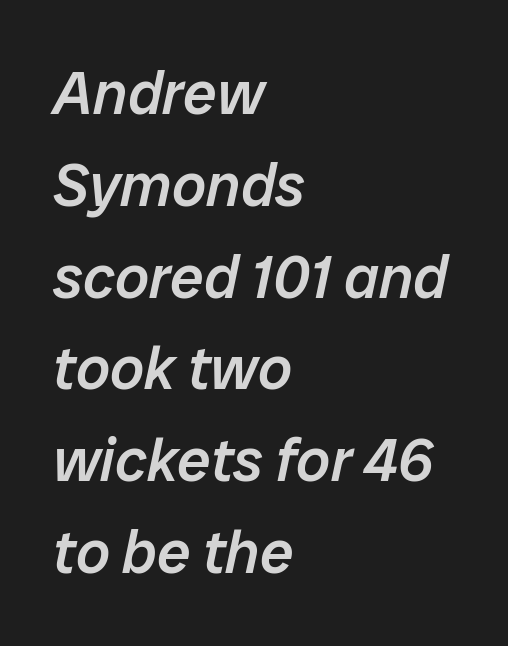
The passage shown leans; its letterforms are oblique. Words float on clear page, feet unadorned. Reading down the column, the eye jumps a familiar distance to each next line. A student would call this left alignment; a typographer would say flush left, rag right. These lines are rendered in a variable-pitch font.
